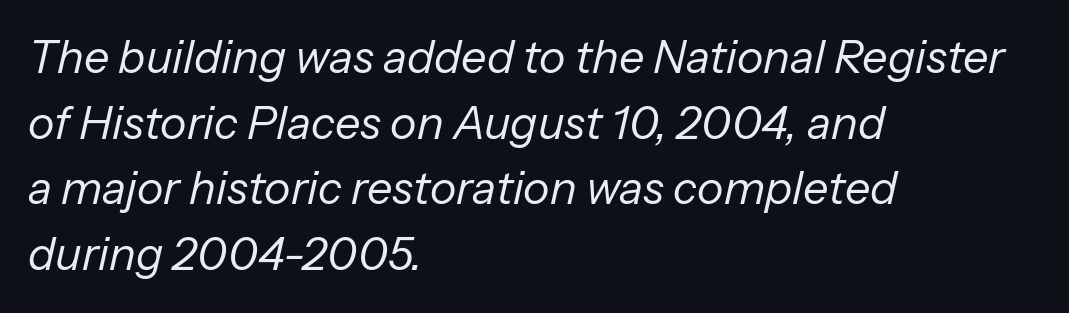
The passage shown is typed in a proportional face where columns would drift. The compositor pushed each line to the left boundary. No word sits above an underline. Nobody touched the tracking dial on this one. This reads as an unemphasized weight, regular at the heaviest. This is oblique type, the kind used for emphasis or titles.
